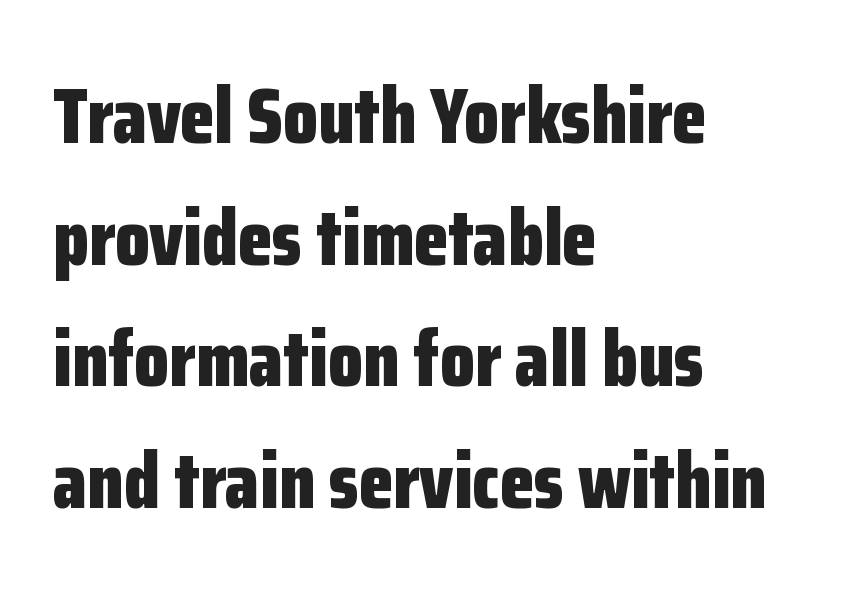
Nope, no serifs anywhere on these letters. The characters look thick and weighty, a clear bold. The area under the type is left untouched. Between one letter and the next there's only the usual sliver of space. Vertical strokes here are truly vertical. Leading: standard.
